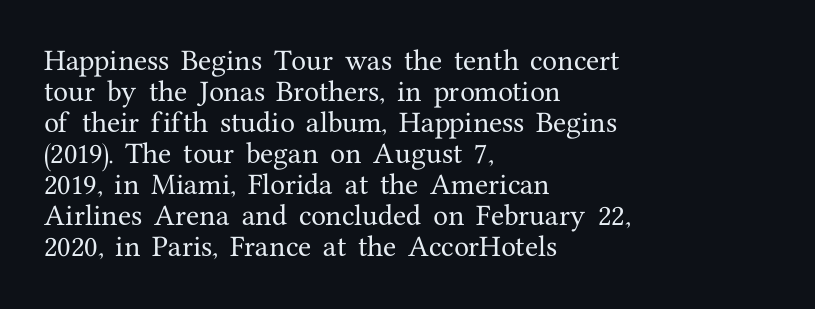
The image shows 24 px text type, upright; set left-aligned, normal line spacing (1.29x), normal letter spacing, not underlined.
